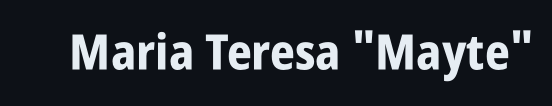
{"serif": "no", "italic": "no", "bold": "yes", "weight": "bold", "width": "condensed", "stroke_contrast": "low", "x_height": "large", "monospaced": "no", "underline": "no", "letter_spacing": "normal", "letter_spacing_em": 0.0, "glyph_px": 49}
